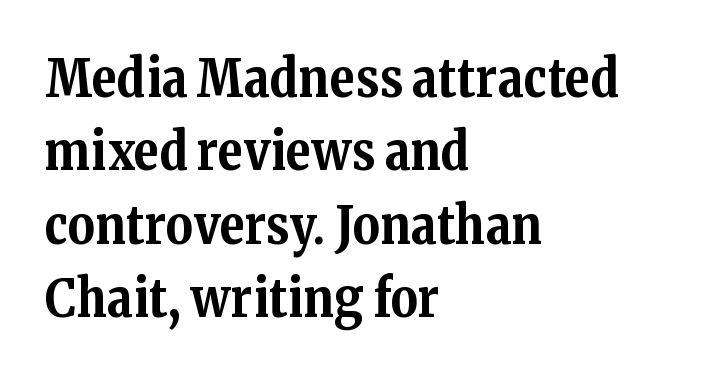
{"serif": "yes", "italic": "no", "bold": "yes", "weight": "bold", "width": "normal", "stroke_contrast": "medium", "x_height": "medium", "monospaced": "no", "underline": "no", "align": "left", "line_spacing": "normal", "line_spacing_ratio": 1.41, "letter_spacing": "normal", "letter_spacing_em": 0.0, "glyph_px": 52}
